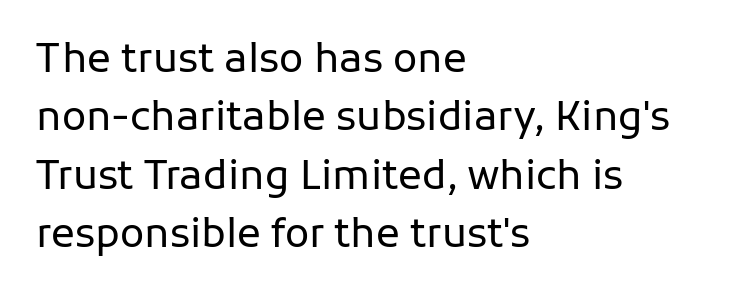
Q: Is the text bold? A: No.
Q: Is the text italic (slanted)? A: No, it is upright.
Q: Is the typeface a serif or a sans-serif typeface? A: Sans-serif.
Q: Is the text underlined? A: No.
Q: How is the paragraph aligned? A: Left-aligned.
Q: Is the spacing between letters normal or unusually wide? A: Normal.
Q: Is the spacing between lines tight, normal or loose? A: Normal.
Q: Width (condensed, normal, or wide)? A: Normal.
Q: Stroke contrast? A: Low.
Q: x-height? A: Medium.
Q: Monospaced? A: No.
